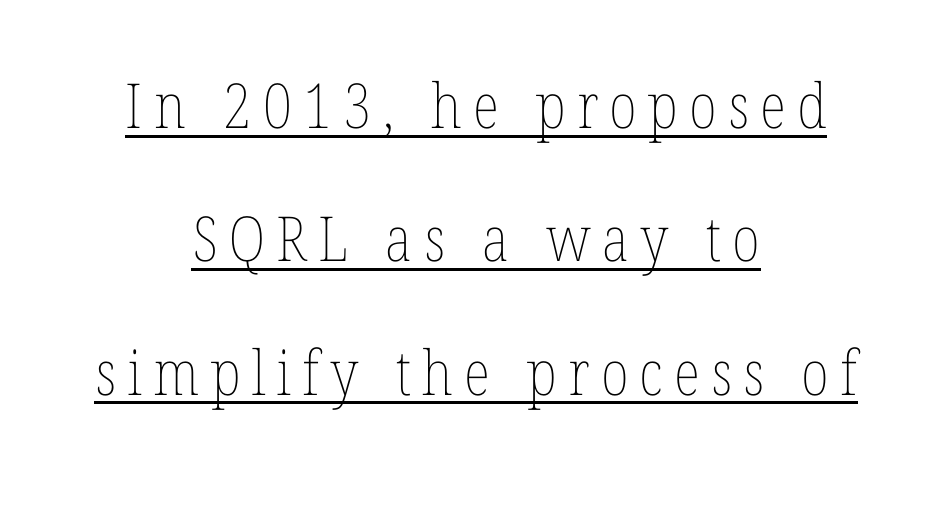
The image shows 62 px thin, condensed type, upright; set centered, loose line spacing (2.15x), underlined; low stroke contrast and a medium x-height.
